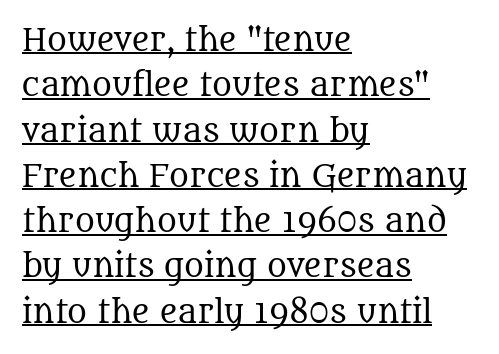
Q: Is the text bold? A: No.
Q: Is the text italic (slanted)? A: No, it is upright.
Q: Is the typeface a serif or a sans-serif typeface? A: Serif.
Q: Is the text underlined? A: Yes.
Q: How is the paragraph aligned? A: Left-aligned.
Q: Is the spacing between letters normal or unusually wide? A: Normal.
Q: Is the spacing between lines tight, normal or loose? A: Normal.
Q: Width (condensed, normal, or wide)? A: Normal.
Q: Stroke contrast? A: Medium.
Q: x-height? A: Large.
Q: Monospaced? A: No.
